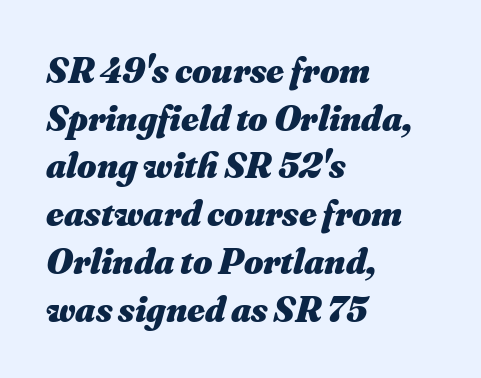
The image shows 37 px heavy type, italic (leaning right); set left-aligned, normal line spacing (1.29x), normal letter spacing, not underlined; medium stroke contrast and a small x-height.
